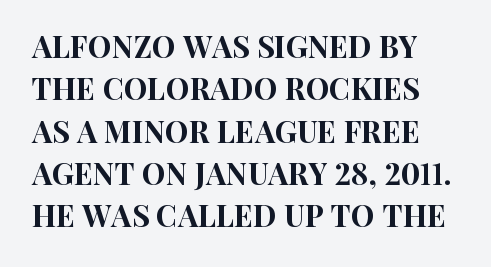
Serifs: no, the terminals of the letterforms are clean. This sample has the flowing, uneven cadence of proportional lettering. A typesetter would call this zero additional tracking. Regarding leading, the lines here are spaced in the standard way. This is roman type, the default non-slanted kind. The specimen omits any rule beneath the text block's lines.
